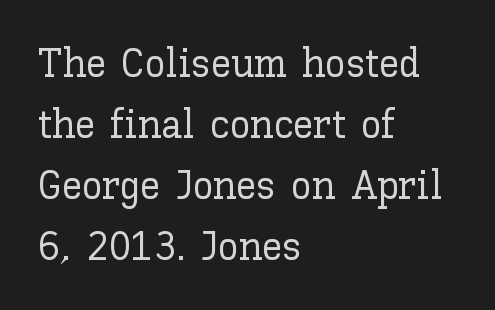
Anything drawn beneath the words? Only blank space. The lines in this sample share a left origin and differ only in where they stop. The passage shown is typed in a proportional face where columns would drift. Tracking value appears to be zero — textbook default spacing. These lines sit exactly where default settings would place them. The type sits square on the baseline with zero lean.
